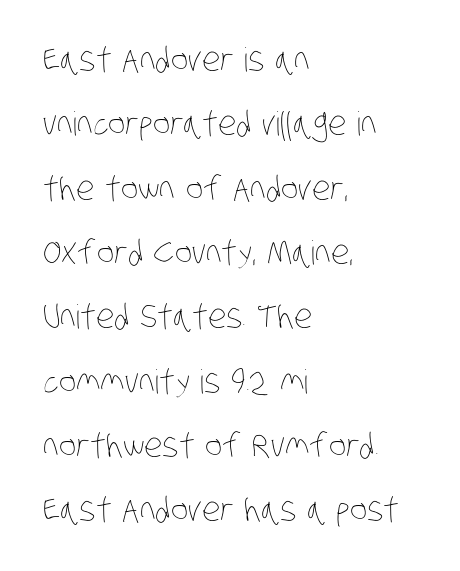
The image shows 33 px thin, condensed type; set left-aligned, loose line spacing (1.95x), normal letter spacing, not underlined; low stroke contrast and a large x-height.
